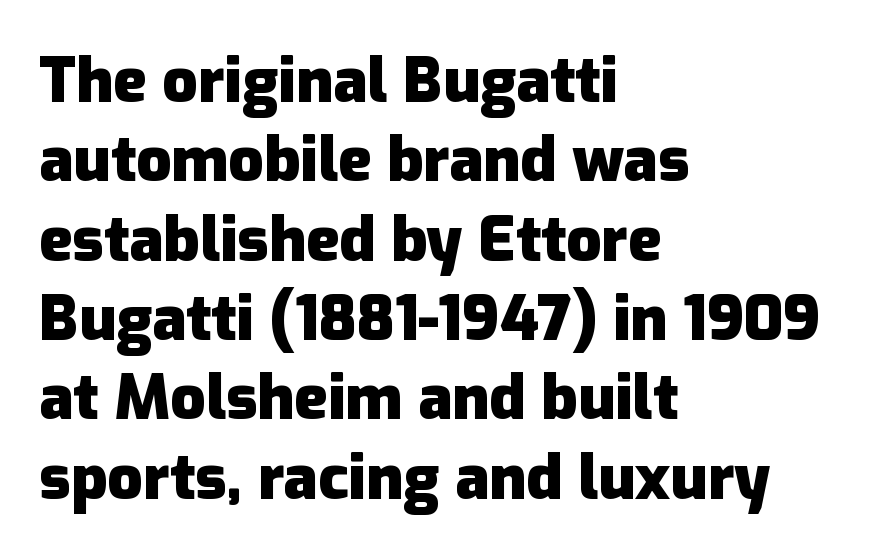
Q: Is the text bold? A: Yes.
Q: Is the text italic (slanted)? A: No, it is upright.
Q: Is the typeface a serif or a sans-serif typeface? A: Sans-serif.
Q: Is the text underlined? A: No.
Q: How is the paragraph aligned? A: Left-aligned.
Q: Is the spacing between letters normal or unusually wide? A: Normal.
Q: Is the spacing between lines tight, normal or loose? A: Normal.
Q: Width (condensed, normal, or wide)? A: Normal.
Q: Stroke contrast? A: Low.
Q: x-height? A: Medium.
Q: Monospaced? A: No.
